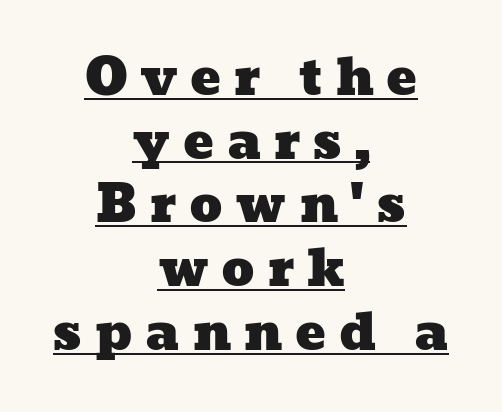
{"width": "wide", "stroke_contrast": "low", "x_height": "medium", "monospaced": "no", "underline": "yes", "align": "center", "line_spacing": "normal", "line_spacing_ratio": 1.25, "letter_spacing": "wide", "letter_spacing_em": 0.24, "glyph_px": 51}
